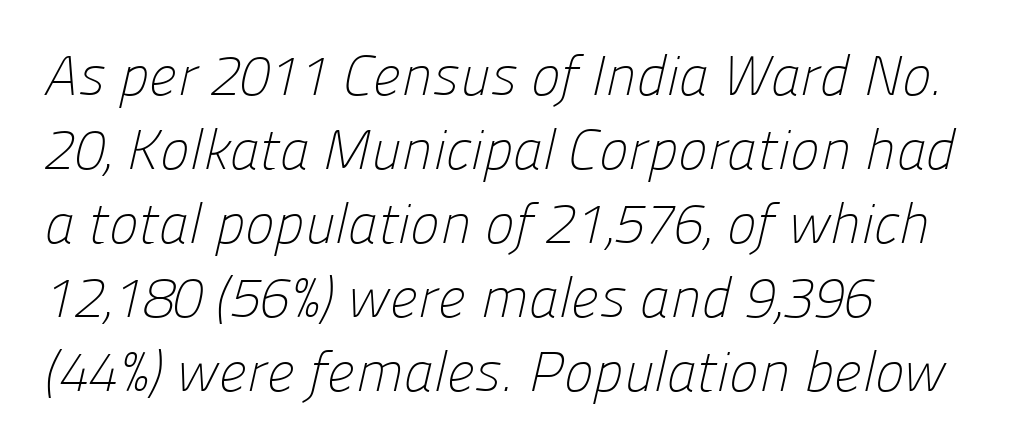
{"serif": "no", "bold": "no", "weight": "light", "width": "normal", "stroke_contrast": "low", "x_height": "medium", "monospaced": "no", "underline": "no", "align": "left", "line_spacing": "normal", "line_spacing_ratio": 1.32, "letter_spacing": "normal", "letter_spacing_em": 0.0, "glyph_px": 56}
